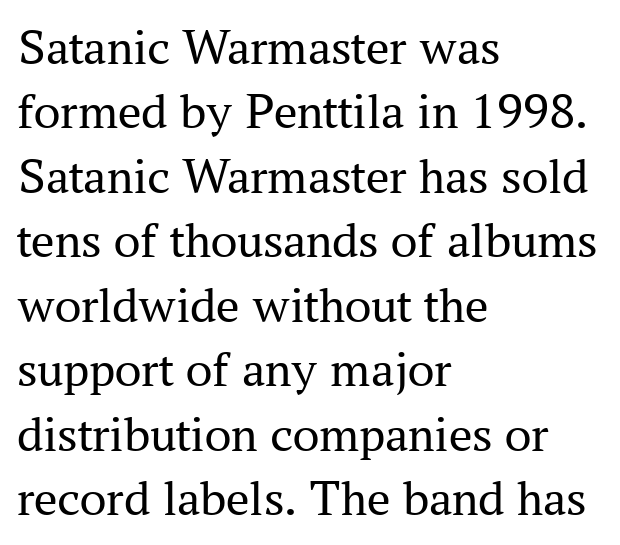
{"serif": "yes", "italic": "no", "bold": "no", "weight": "regular", "width": "normal", "stroke_contrast": "medium", "x_height": "medium", "monospaced": "no", "underline": "no", "align": "left", "line_spacing_ratio": 1.24, "letter_spacing": "normal", "letter_spacing_em": 0.0, "glyph_px": 52}
